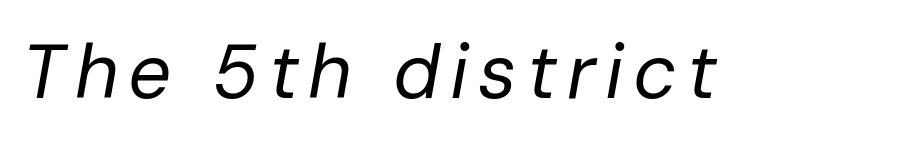
The image shows 76 px regular-weight type, italic (leaning right); set not underlined; low stroke contrast and a medium x-height.
